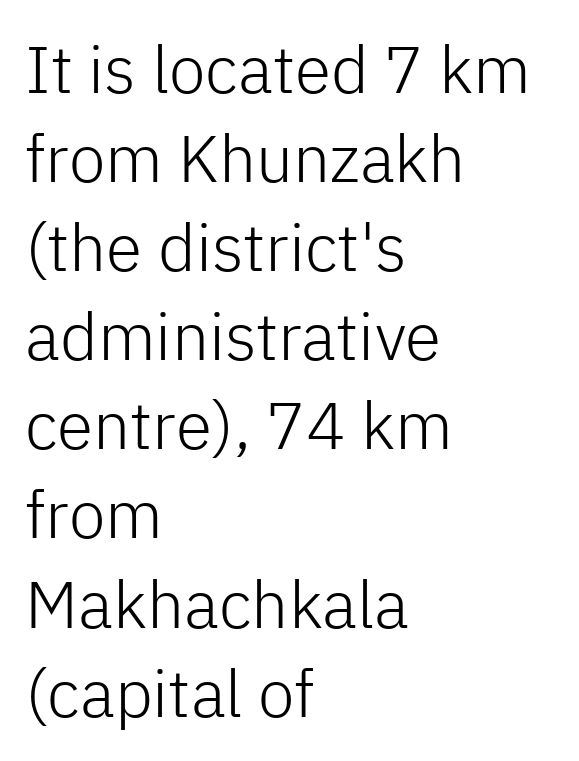
Horizontal bands of white between lines are of average thickness. Inter-character spacing is left at the font's built-in metrics. Grotesque or geometric, the face here clearly has no serifs. The passage shown is not bold in any degree.
